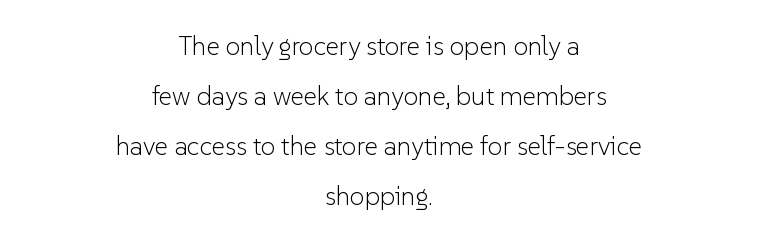
The image shows 26 px text type, upright; set centered, loose line spacing (1.92x), normal letter spacing, not underlined.
